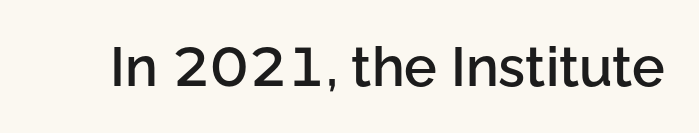
{"serif": "no", "italic": "no", "bold": "semi", "weight": "semibold", "width": "normal", "stroke_contrast": "low", "x_height": "medium", "monospaced": "no", "underline": "no", "letter_spacing": "normal", "letter_spacing_em": 0.0, "glyph_px": 55}
